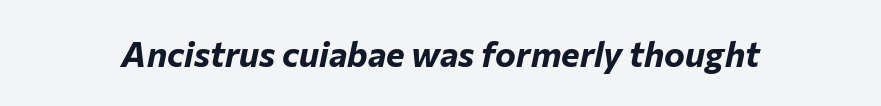
Quick note: underline off. The tracking reads as untouched default to a designer's eye. This is oblique type, the kind used for emphasis or titles. Character widths vary here, with narrow letters taking less room than wide ones.
